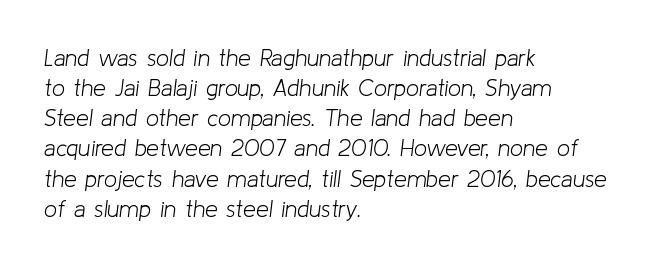
Q: Is the text bold? A: No.
Q: Is the text italic (slanted)? A: Yes, it leans right by about 8 degrees.
Q: Is the text underlined? A: No.
Q: How is the paragraph aligned? A: Left-aligned.
Q: Is the spacing between letters normal or unusually wide? A: Normal.
Q: Is the spacing between lines tight, normal or loose? A: Normal.
